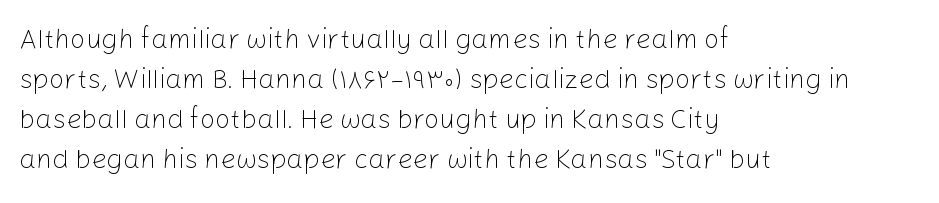
The image shows 27 px text type, upright; set left-aligned, normal line spacing (1.48x), normal letter spacing, not underlined.
